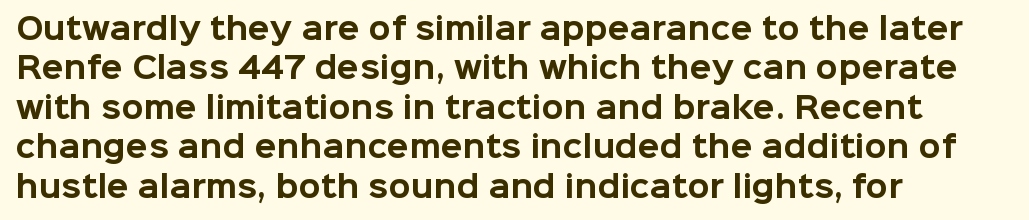
Ordinary non-slanted type is in use. A bare baseline throughout the passage. You could not count columns in this text — the font is proportionally spaced. The letters carry no serifs — their stems end cleanly without finishing strokes. Heavy, bold letterforms. Leading: standard.
